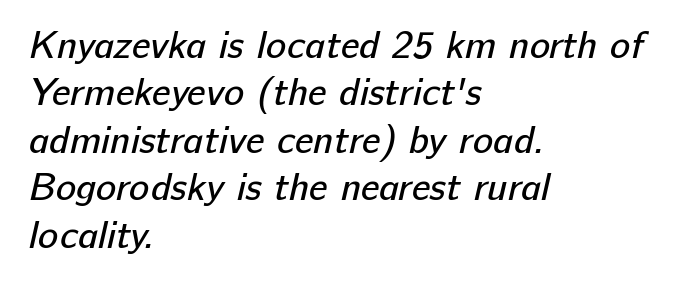
The leading is moderate, giving the passage an even texture. The rendering keeps characters at their native spacing. The strip under each line holds only bare page. Caption: face not bold, strokes unweighted. The face used here is proportionally spaced, like ordinary book or web type. Nothing sits at the stroke ends, so this counts as sans-serif.
